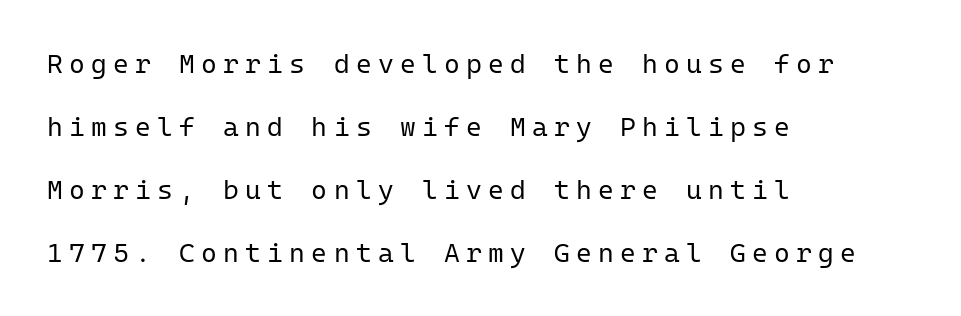
{"italic": "no", "bold": "no", "underline": "no", "align": "left", "line_spacing": "loose", "line_spacing_ratio": 2.33, "letter_spacing": "wide", "letter_spacing_em": 0.23, "glyph_px": 27}
